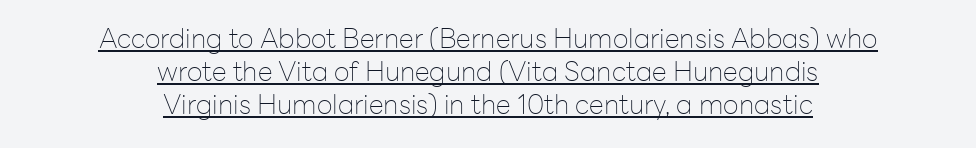
Q: Is the text bold? A: No.
Q: Is the text italic (slanted)? A: No, it is upright.
Q: Is the text underlined? A: Yes.
Q: How is the paragraph aligned? A: Centered.
Q: Is the spacing between letters normal or unusually wide? A: Normal.
